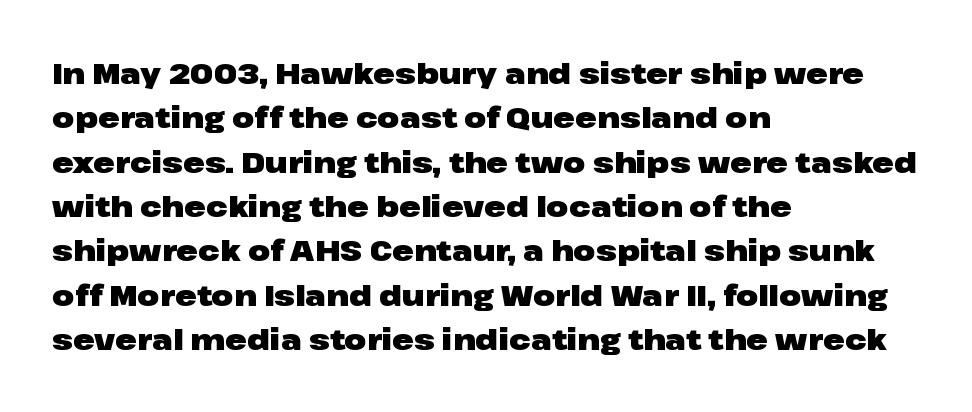
Notice how thick the strokes are: this is what a full bold looks like. Left-aligned paragraph, ragged on the right. Regarding serifs, this sample does without them. A typesetter would call this proportional, since set widths differ per character. Spacing between characters is what you'd get straight out of the box. The space beneath each line is pristine and unruled.
